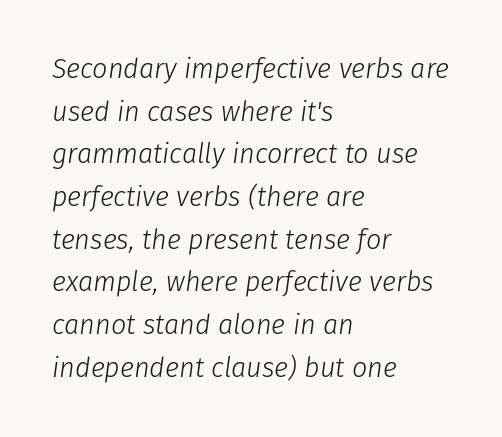
Q: Is the text bold? A: No.
Q: Is the text italic (slanted)? A: Yes, it leans right by about 8 degrees.
Q: Is the text underlined? A: No.
Q: How is the paragraph aligned? A: Left-aligned.
Q: Is the spacing between letters normal or unusually wide? A: Normal.
Q: Is the spacing between lines tight, normal or loose? A: Normal.
